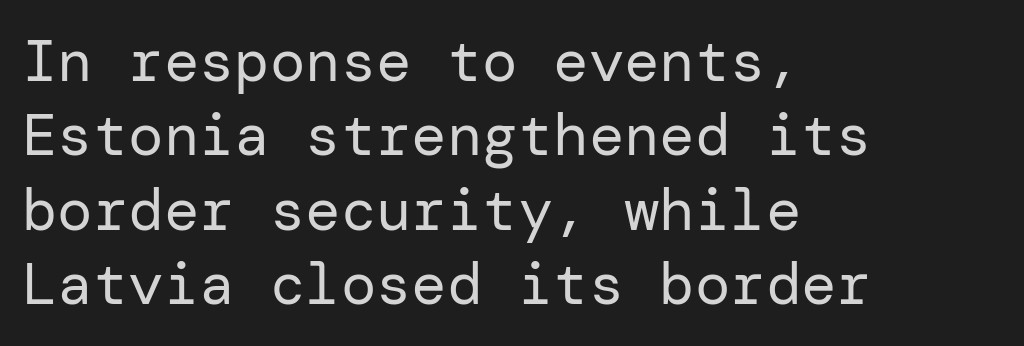
No extra ink here — the face is not bold. Each row of text sits above clean, open space. The specimen reads as upright at a glance. Typeset ragged right — the left edge is the straight one.
